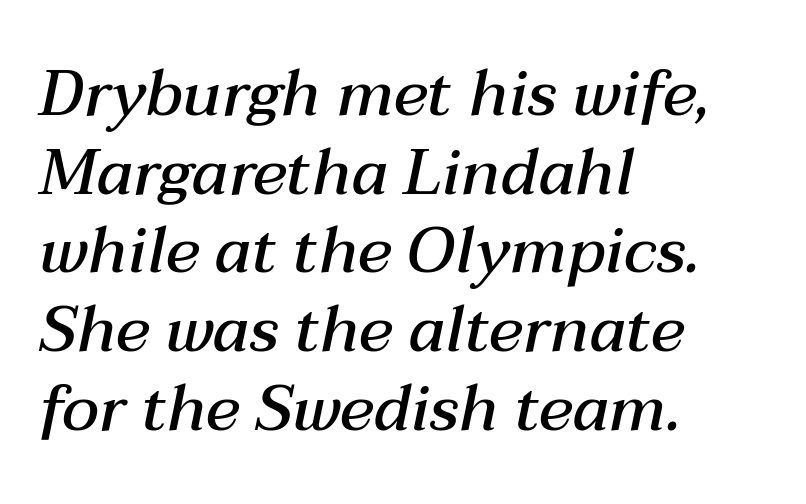
The image shows 64 px semibold type, italic (leaning right); set left-aligned, line spacing 1.23x, normal letter spacing, not underlined; medium stroke contrast and a medium x-height.
